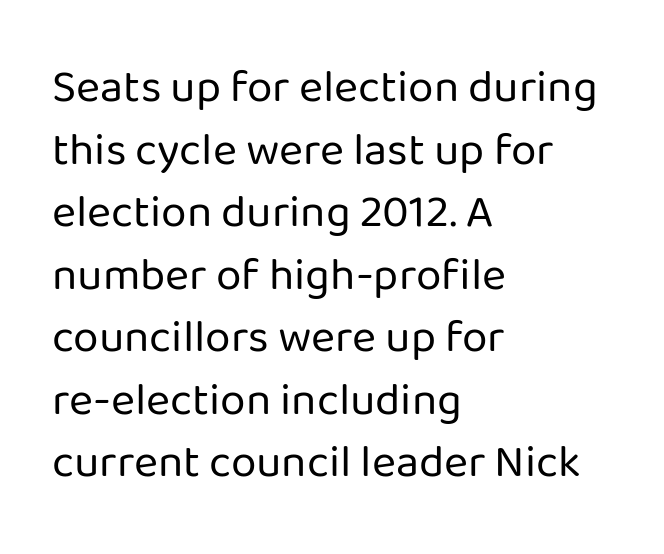
Q: Is the text bold? A: No.
Q: Is the text italic (slanted)? A: No, it is upright.
Q: Is the typeface a serif or a sans-serif typeface? A: Sans-serif.
Q: Is the text underlined? A: No.
Q: How is the paragraph aligned? A: Left-aligned.
Q: Is the spacing between letters normal or unusually wide? A: Normal.
Q: Is the spacing between lines tight, normal or loose? A: Normal.
Q: Width (condensed, normal, or wide)? A: Normal.
Q: Stroke contrast? A: Low.
Q: x-height? A: Medium.
Q: Monospaced? A: No.
